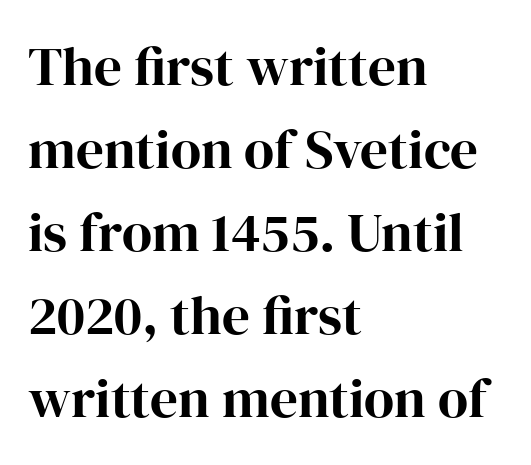
One-word summary of the alignment: left. The type is set solid horizontally, with unmodified tracking. Serif or sans? Serif — the stroke terminals have little feet. Look at the stroke-to-counter ratio: heavy, a bold. Proportional: the letters do not fall into vertical columns. These lines were composed using upright roman letters.
